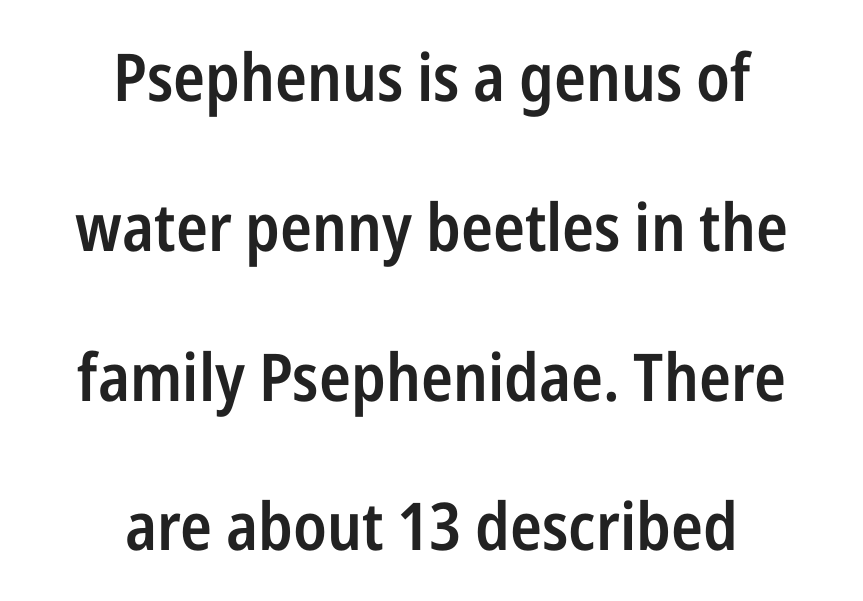
Posture: vertical. Unlike a traditional serif, this face leaves its strokes unadorned. This sample has the flowing, uneven cadence of proportional lettering. Layout note: lines centered. Typographic density is moderately raised because the face is semibold.
